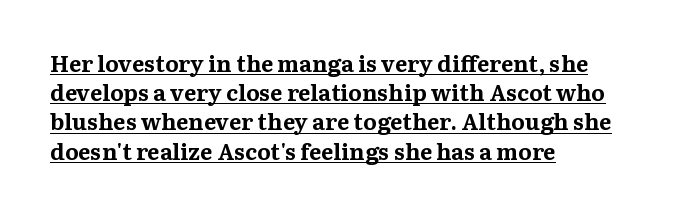
{"italic": "no", "bold": "yes", "underline": "yes", "align": "left", "line_spacing": "normal", "line_spacing_ratio": 1.27, "letter_spacing": "normal", "letter_spacing_em": 0.0, "glyph_px": 23}
